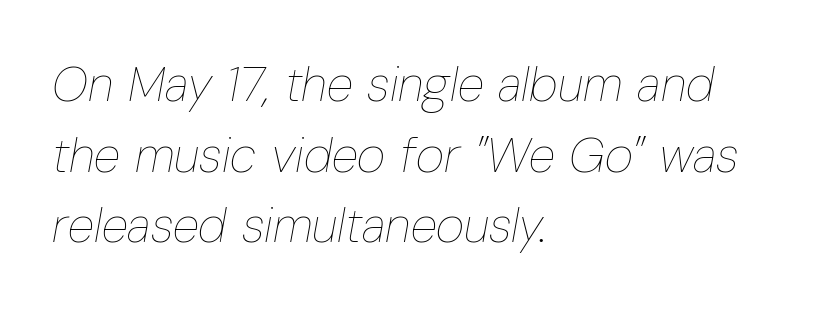
{"italic": "yes", "lean": "right", "slant_degrees": 10, "bold": "no", "weight": "thin", "width": "condensed", "stroke_contrast": "low", "x_height": "medium", "monospaced": "no", "underline": "no", "align": "left", "line_spacing": "normal", "line_spacing_ratio": 1.44, "letter_spacing": "normal", "letter_spacing_em": 0.0, "glyph_px": 49}
